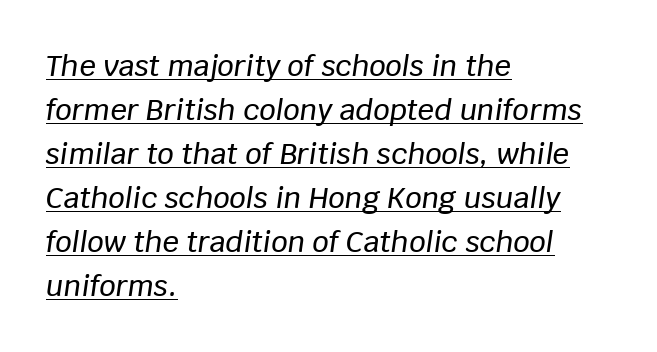
Q: Is the text italic (slanted)? A: Yes, it leans right by about 8 degrees.
Q: Is the text underlined? A: Yes.
Q: How is the paragraph aligned? A: Left-aligned.
Q: Is the spacing between letters normal or unusually wide? A: Normal.
Q: Is the spacing between lines tight, normal or loose? A: Normal.
Q: Width (condensed, normal, or wide)? A: Normal.
Q: Stroke contrast? A: Low.
Q: x-height? A: Large.
Q: Monospaced? A: No.
